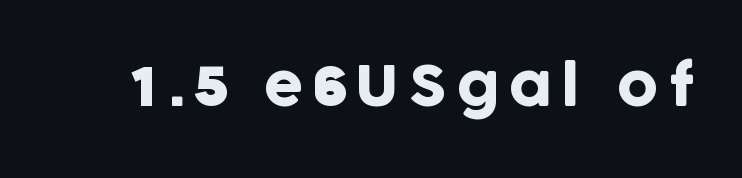
Every stem runs plumb, perpendicular to the baseline. The letters carry no serifs — their stems end cleanly without finishing strokes. A typesetter would call this proportional, since set widths differ per character. Clear beneath every line of the passage.
